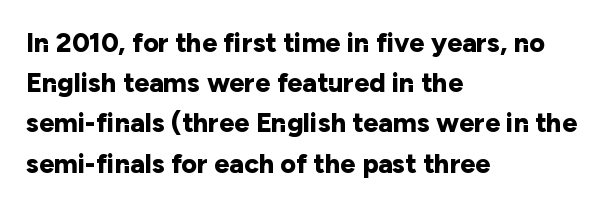
The rag falls on the right side of this text block. The axis of the letterforms is exactly vertical. Descender tails drop into unmarked territory. Inter-character spacing is left at the font's built-in metrics. Heavy, bold letterforms.
